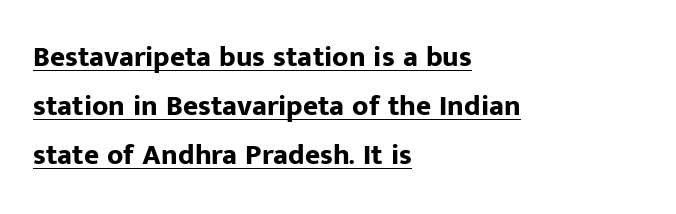
Does the type have serifs? No, each stem ends abruptly. Visually the block forms a straight wall on the left and a jagged coastline on the right. Each new line begins a customary step beneath the previous one. A roman cut, with each character standing at attention.
